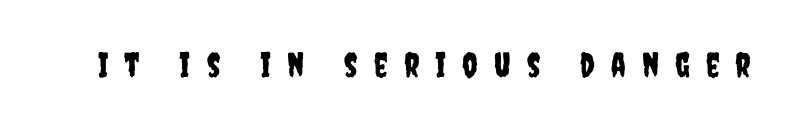
The image shows 34 px condensed sans-serif type, upright; set unusually wide letter spacing (+0.47 em), not underlined; low stroke contrast and a large x-height.
